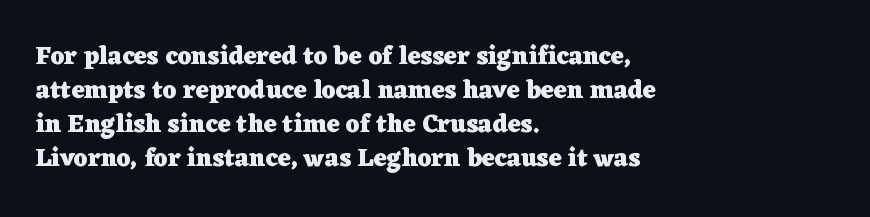
Q: Is the text bold? A: Yes.
Q: Is the text italic (slanted)? A: No, it is upright.
Q: Is the text underlined? A: No.
Q: How is the paragraph aligned? A: Left-aligned.
Q: Is the spacing between letters normal or unusually wide? A: Normal.
Q: Is the spacing between lines tight, normal or loose? A: Normal.
